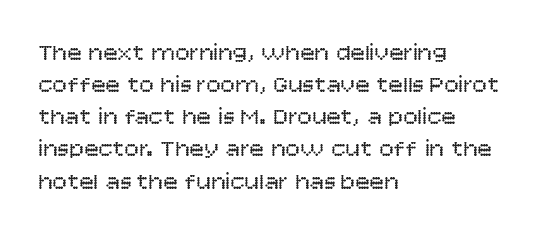
The image shows 24 px text type, upright; set left-aligned, normal line spacing (1.34x), normal letter spacing, not underlined.
